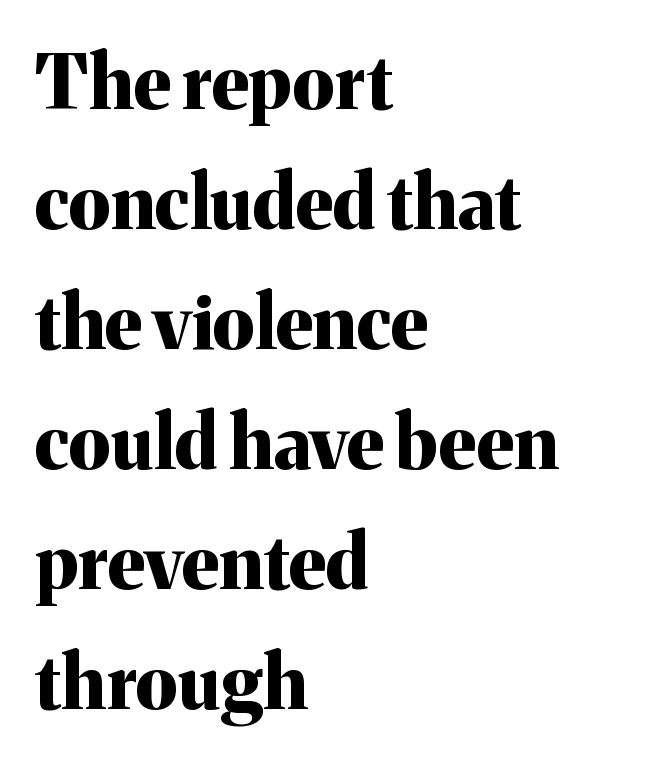
The passage shown has conventional tracking throughout. These lines are rendered in a variable-pitch font. The axis of the letterforms is exactly vertical. Decoration check: the copy has no underline. If you measured baseline to baseline, you'd find a middling distance.
